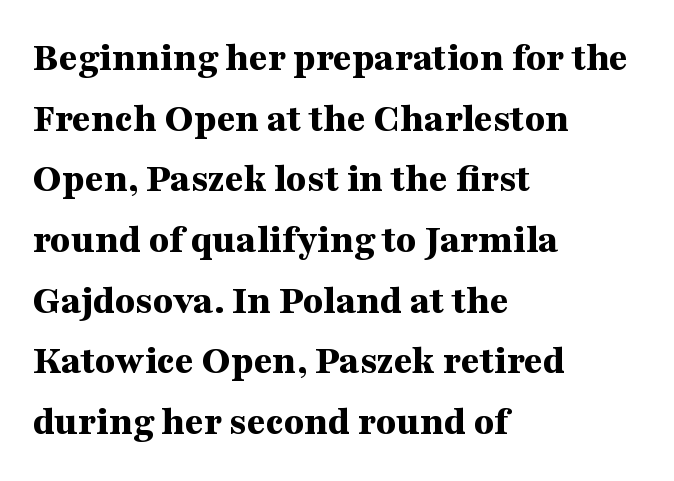
A student would call this left alignment; a typographer would say flush left, rag right. The gap between lines stays unmarked. You could call the tracking neutral — neither tight nor loose. The lines sit at an ordinary, default distance from one another. Looks like regular typesetting: each glyph gets only the width it needs.
